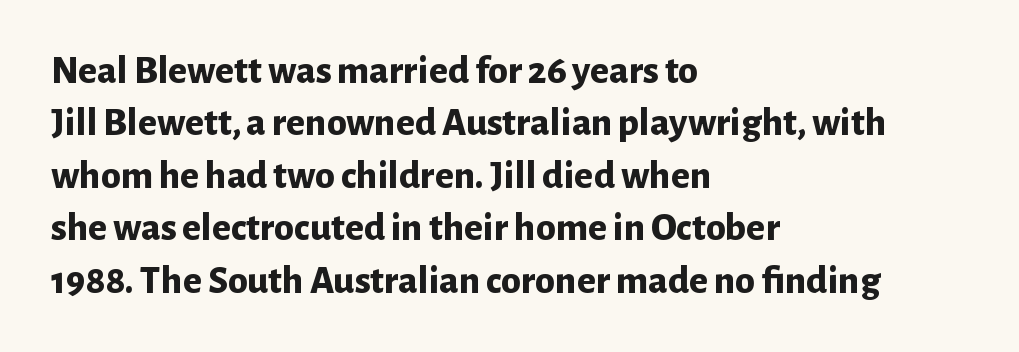
Q: Is the text bold? A: Yes.
Q: Is the text italic (slanted)? A: No, it is upright.
Q: Is the typeface a serif or a sans-serif typeface? A: Sans-serif.
Q: Is the text underlined? A: No.
Q: How is the paragraph aligned? A: Left-aligned.
Q: Is the spacing between letters normal or unusually wide? A: Normal.
Q: Is the spacing between lines tight, normal or loose? A: Normal.
Q: Width (condensed, normal, or wide)? A: Normal.
Q: Stroke contrast? A: Low.
Q: x-height? A: Medium.
Q: Monospaced? A: No.
